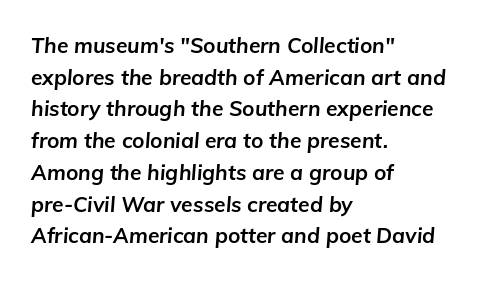
The letters are slanted; this is an italic face. Students, observe: this is what conventionally led text looks like. Check the space under the baseline: it is left empty. All the whitespace from short lines collects on the right. The tracking reads as untouched default to a designer's eye.
